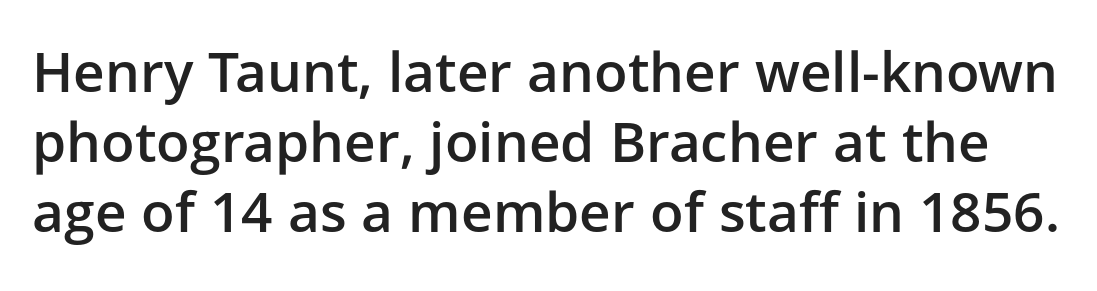
The image shows 55 px semibold sans-serif type, upright; set normal line spacing (1.27x), normal letter spacing, not underlined; low stroke contrast and a medium x-height.
